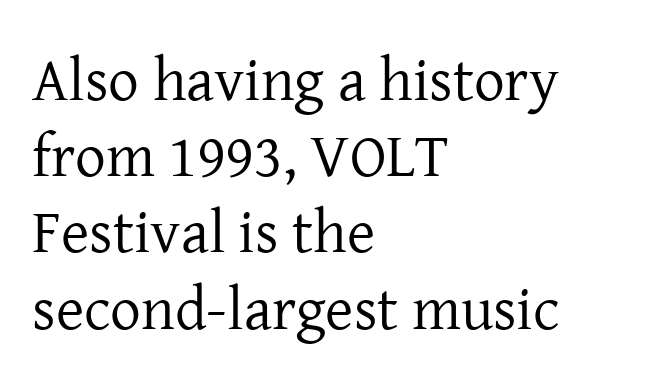
{"serif": "yes", "italic": "no", "bold": "no", "weight": "regular", "width": "normal", "stroke_contrast": "low", "x_height": "medium", "monospaced": "no", "underline": "no", "align": "left", "line_spacing": "normal", "line_spacing_ratio": 1.25, "letter_spacing": "normal", "letter_spacing_em": 0.0, "glyph_px": 61}
